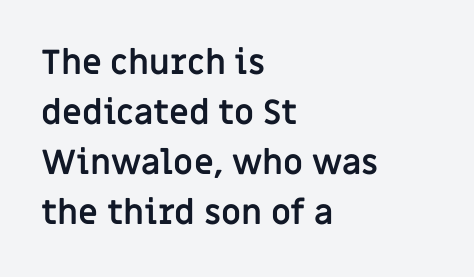
{"serif": "no", "italic": "no", "bold": "yes", "weight": "semibold", "width": "normal", "stroke_contrast": "low", "x_height": "large", "monospaced": "no", "underline": "no", "align": "left", "line_spacing": "normal", "line_spacing_ratio": 1.47, "letter_spacing": "normal", "letter_spacing_em": 0.0, "glyph_px": 34}
